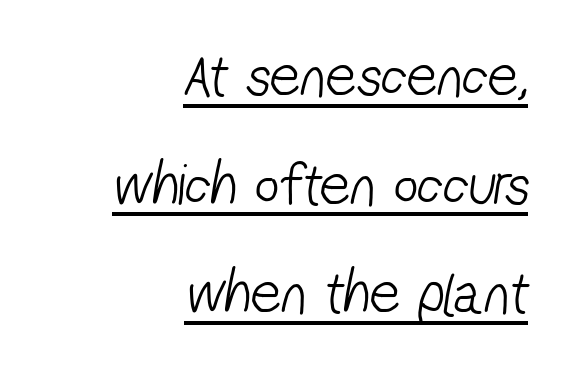
The image shows 60 px light, condensed sans-serif type; set right-aligned, line spacing 1.81x, normal letter spacing, underlined; low stroke contrast and a medium x-height.
